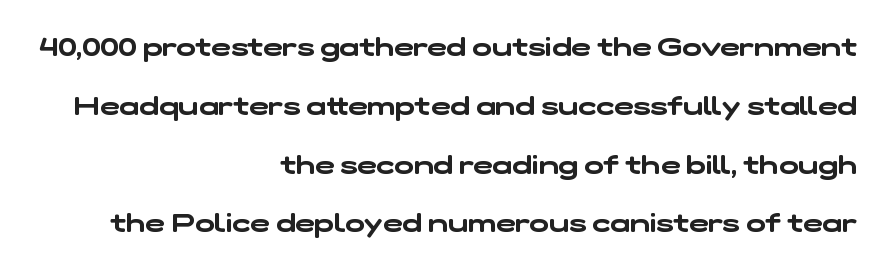
Q: Is the text underlined? A: No.
Q: How is the paragraph aligned? A: Right-aligned.
Q: Is the spacing between letters normal or unusually wide? A: Normal.
Q: Is the spacing between lines tight, normal or loose? A: Loose.
